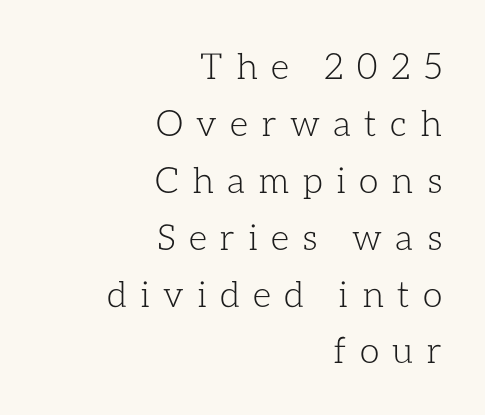
All the whitespace from short lines collects on the left. Is this a fixed-width face? No — the glyphs have proportional, varying widths. Honestly, the letter spacing is so wide it's the main thing you notice. Unmarked baselines from the first word to the last. Weight: regular or lighter. Does the lettering tilt? It doesn't — this is upright.
